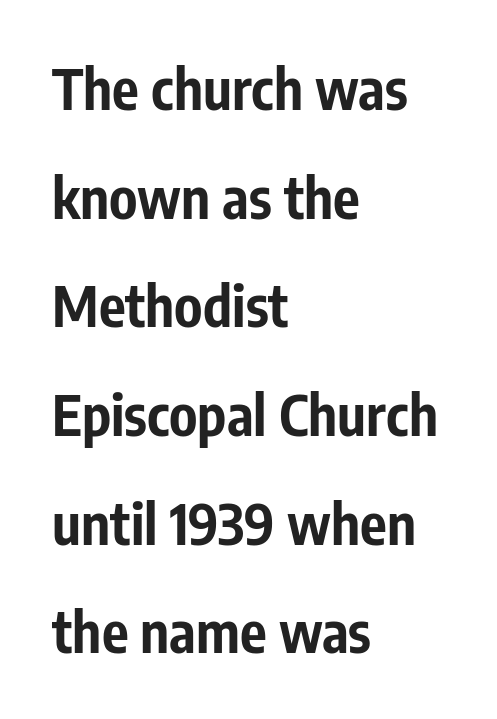
Q: Is the text bold? A: Yes.
Q: Is the text italic (slanted)? A: No, it is upright.
Q: Is the typeface a serif or a sans-serif typeface? A: Sans-serif.
Q: Is the text underlined? A: No.
Q: How is the paragraph aligned? A: Left-aligned.
Q: Is the spacing between letters normal or unusually wide? A: Normal.
Q: Is the spacing between lines tight, normal or loose? A: Loose.
Q: Width (condensed, normal, or wide)? A: Condensed.
Q: Stroke contrast? A: Low.
Q: x-height? A: Medium.
Q: Monospaced? A: No.
